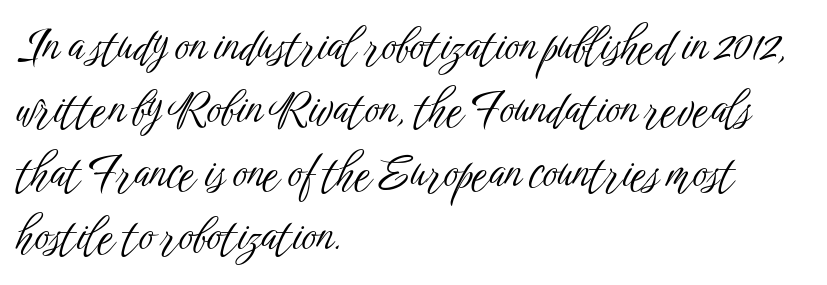
The image shows 45 px light, condensed sans-serif type; set left-aligned, normal line spacing (1.41x), normal letter spacing, not underlined; low stroke contrast and a medium x-height.
